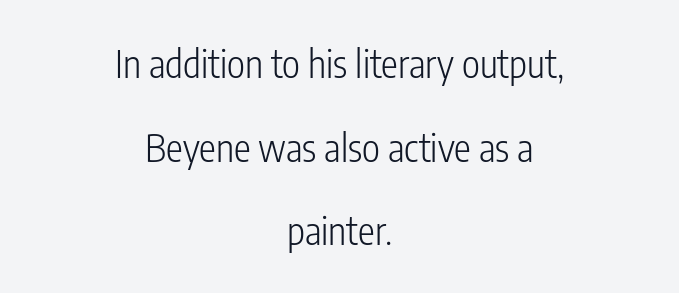
Q: Is the text bold? A: No.
Q: Is the text italic (slanted)? A: No, it is upright.
Q: Is the typeface a serif or a sans-serif typeface? A: Sans-serif.
Q: Is the text underlined? A: No.
Q: How is the paragraph aligned? A: Centered.
Q: Is the spacing between letters normal or unusually wide? A: Normal.
Q: Is the spacing between lines tight, normal or loose? A: Loose.
Q: Width (condensed, normal, or wide)? A: Condensed.
Q: Stroke contrast? A: Low.
Q: x-height? A: Medium.
Q: Monospaced? A: No.
